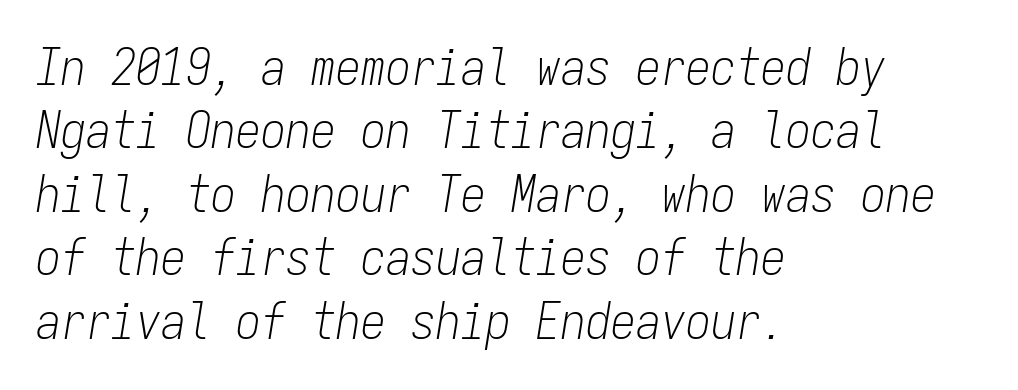
{"italic": "yes", "lean": "right", "slant_degrees": 9, "bold": "no", "weight": "light", "width": "condensed", "stroke_contrast": "low", "x_height": "medium", "monospaced": "yes", "underline": "no", "align": "left", "line_spacing": "normal", "line_spacing_ratio": 1.27, "letter_spacing": "normal", "letter_spacing_em": 0.0, "glyph_px": 50}
